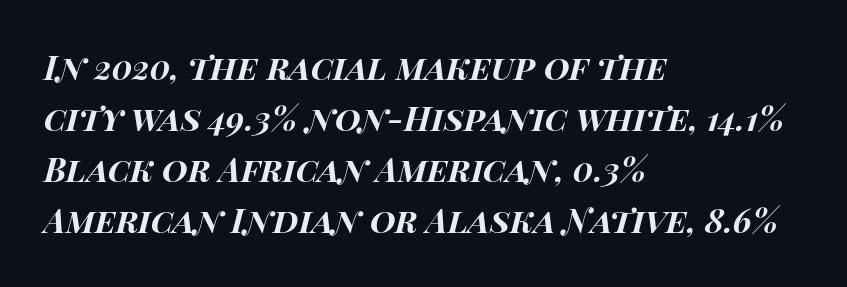
This sample keeps an unexceptional amount of space between lines. Nobody touched the tracking dial on this one. Plain, unruled lines of type. Varying glyph widths throughout — classic text-font behaviour. A dark, heavy texture on the line: the type is bold.
